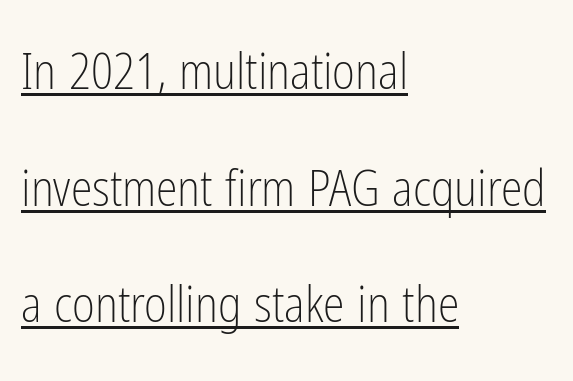
Does the leading feel generous? Absolutely, it's lavish. These lines are set flush left with a ragged right edge. The passage shown is typeset with a sans-serif family. This sample carries an underscore along the baseline area.
